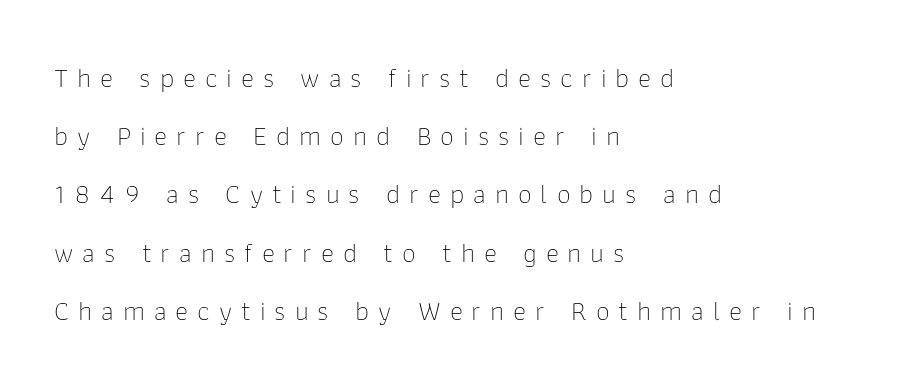
The image shows 28 px thin sans-serif type, upright; set left-aligned, loose line spacing (2.08x), unusually wide letter spacing (+0.32 em), not underlined; low stroke contrast and a medium x-height.
